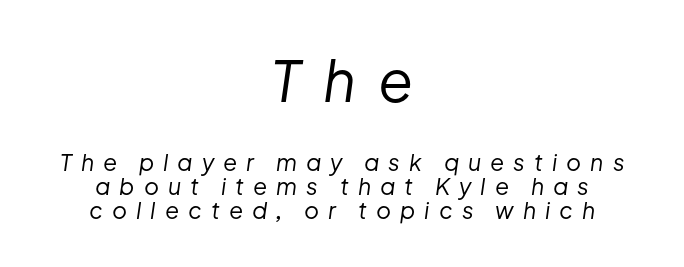
Q: Is the text bold? A: No.
Q: Is the text italic (slanted)? A: Yes, it leans right by about 8 degrees.
Q: Is the text underlined? A: No.
Q: How is the paragraph aligned? A: Centered.
Q: Is the spacing between letters normal or unusually wide? A: Unusually wide.
Q: Is the spacing between lines tight, normal or loose? A: Tight.
Q: Which block of text is set in a larger size, the first (top) or the second (bottom)? A: The first (top) one.
Q: Width (condensed, normal, or wide)? A: Normal.
Q: Stroke contrast? A: Low.
Q: x-height? A: Medium.
Q: Monospaced? A: No.
